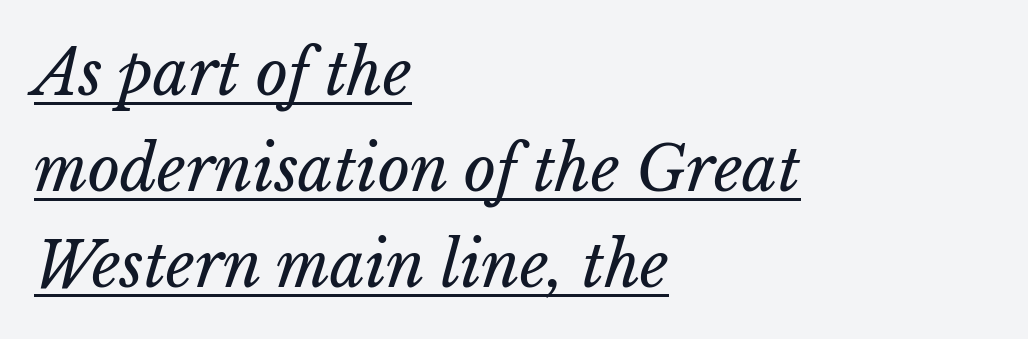
{"italic": "yes", "lean": "right", "slant_degrees": 15, "bold": "no", "weight": "regular", "width": "normal", "stroke_contrast": "low", "x_height": "medium", "monospaced": "no", "underline": "yes", "align": "left", "line_spacing": "normal", "line_spacing_ratio": 1.55, "letter_spacing": "normal", "letter_spacing_em": 0.0, "glyph_px": 62}
